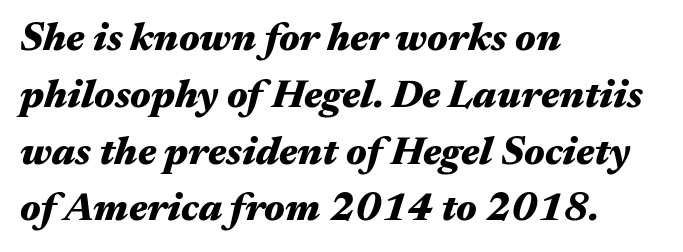
{"italic": "yes", "lean": "right", "slant_degrees": 17, "bold": "yes", "weight": "heavy", "width": "wide", "stroke_contrast": "medium", "x_height": "medium", "monospaced": "no", "underline": "no", "align": "left", "line_spacing": "normal", "line_spacing_ratio": 1.42, "letter_spacing": "normal", "letter_spacing_em": 0.0, "glyph_px": 40}
